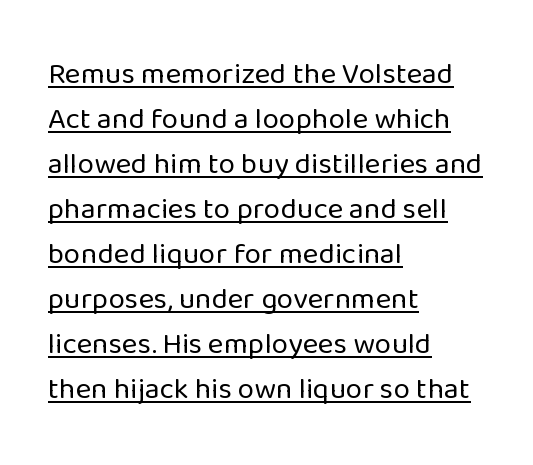
The image shows 30 px regular-weight sans-serif type, upright; set left-aligned, normal line spacing (1.5x), normal letter spacing, underlined; low stroke contrast and a medium x-height.
